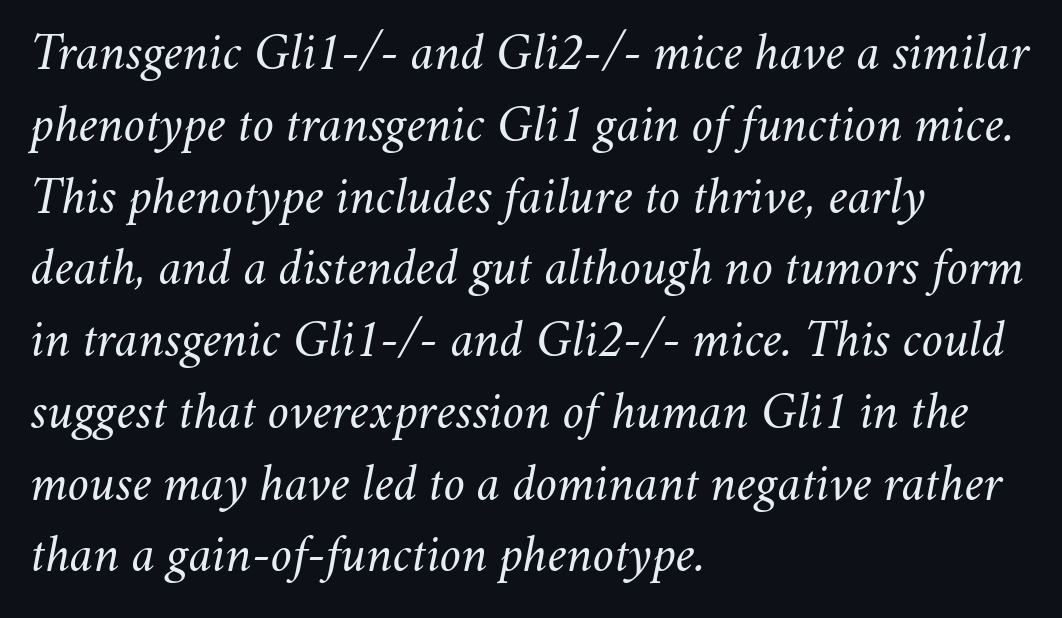
Q: Is the text bold? A: No.
Q: Is the text italic (slanted)? A: Yes, it leans right by about 11 degrees.
Q: Is the text underlined? A: No.
Q: How is the paragraph aligned? A: Left-aligned.
Q: Is the spacing between letters normal or unusually wide? A: Normal.
Q: Is the spacing between lines tight, normal or loose? A: Normal.
Q: Width (condensed, normal, or wide)? A: Normal.
Q: Stroke contrast? A: Medium.
Q: x-height? A: Small.
Q: Monospaced? A: No.
